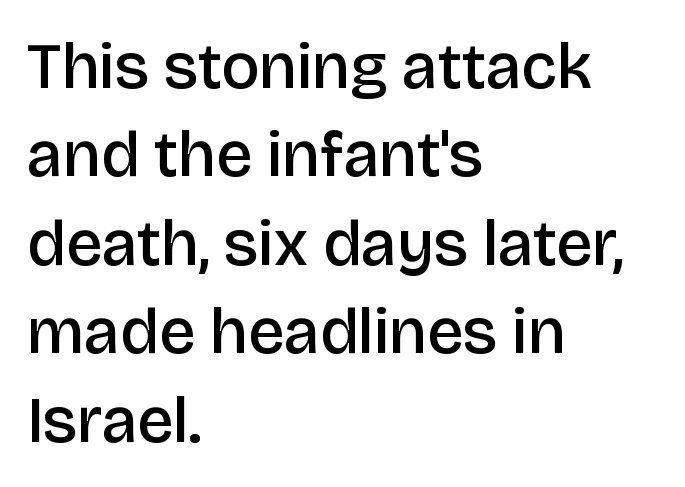
The image shows 65 px semibold sans-serif type, upright; set left-aligned, normal line spacing (1.36x), normal letter spacing, not underlined; low stroke contrast and a large x-height.
